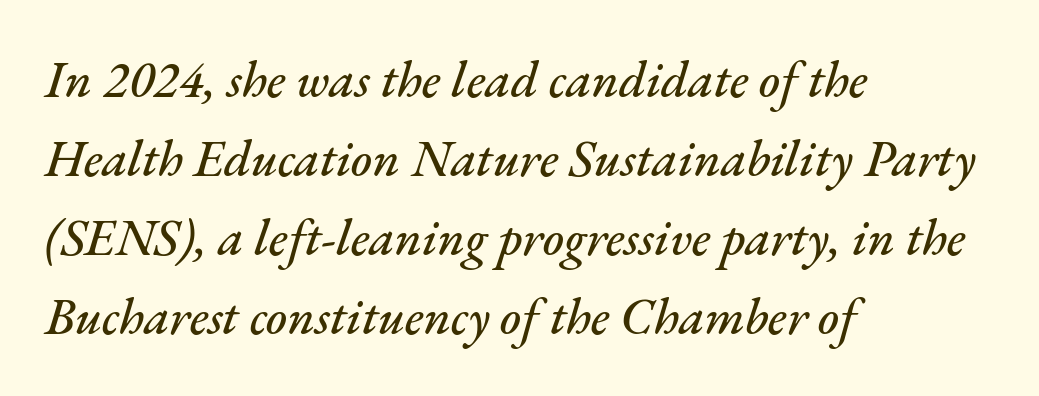
The image shows 51 px text type, italic (leaning right); set left-aligned, normal line spacing (1.55x), normal letter spacing, not underlined; medium stroke contrast and a small x-height.
